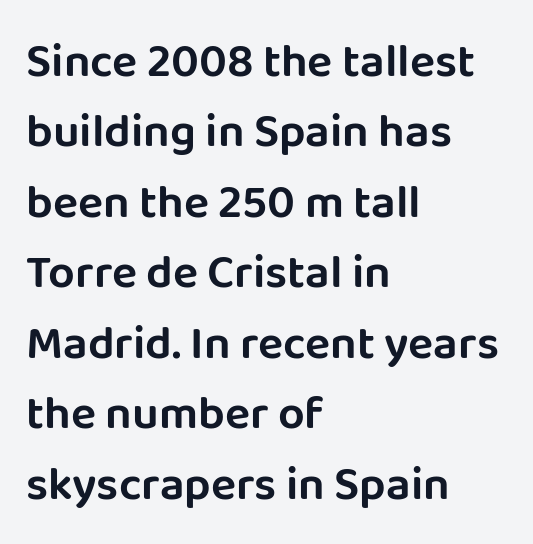
The image shows 47 px sans-serif type, upright; set left-aligned, normal line spacing (1.5x), normal letter spacing, not underlined; low stroke contrast and a large x-height.
